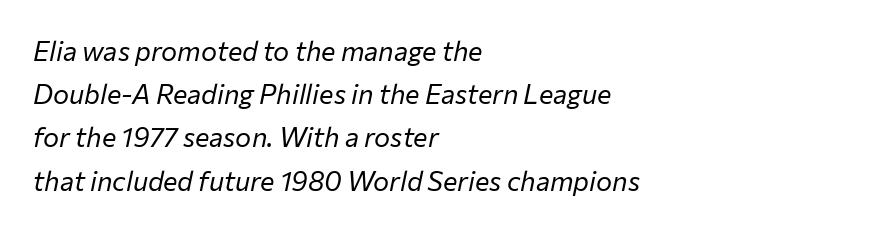
The image shows 27 px text type, italic (leaning right); set left-aligned, normal line spacing (1.6x), normal letter spacing, not underlined.
